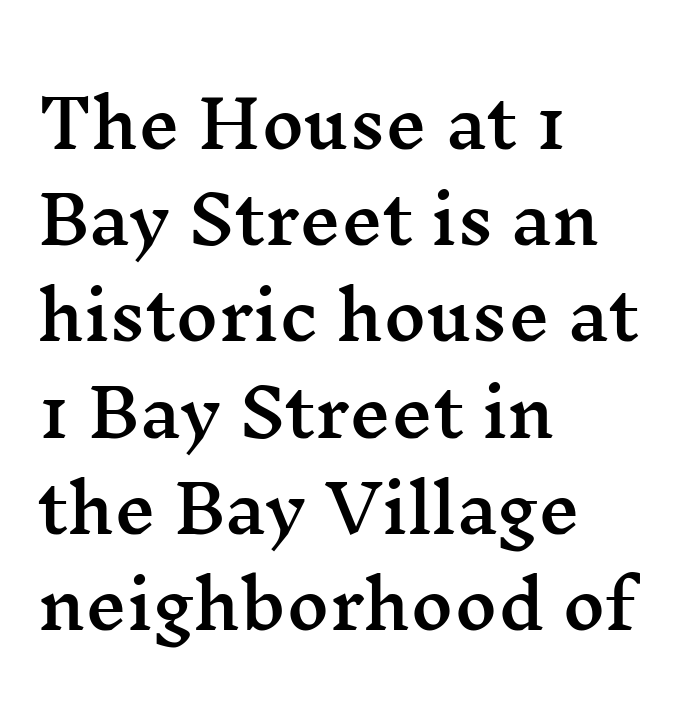
The image shows 65 px wide serif type, upright; set left-aligned, normal line spacing (1.48x), normal letter spacing, not underlined; medium stroke contrast and a medium x-height.
